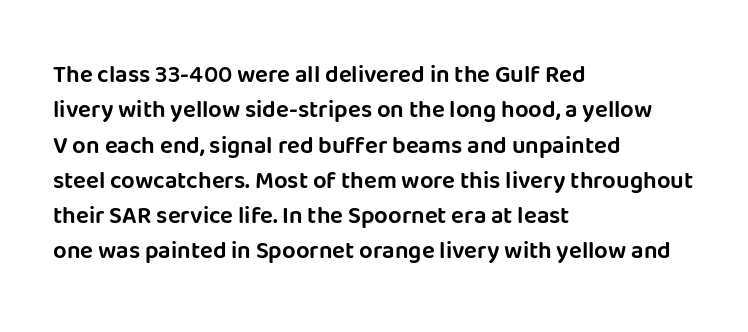
The image shows 24 px text type, upright; set left-aligned, normal line spacing (1.47x), normal letter spacing, not underlined.
